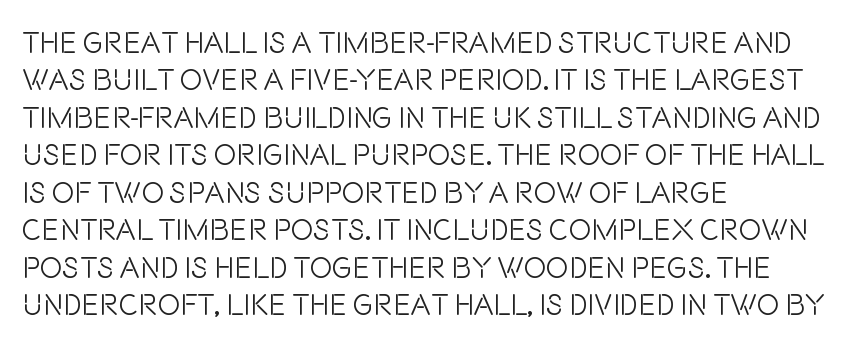
The image shows 30 px light, condensed sans-serif type, upright; set left-aligned, normal line spacing (1.25x), normal letter spacing, not underlined; low stroke contrast and a large x-height.
